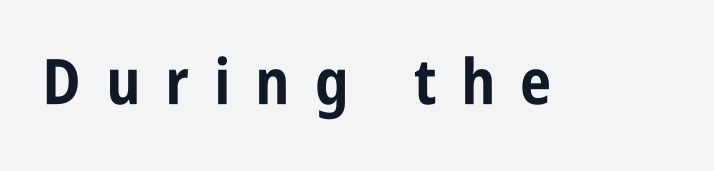
{"serif": "no", "italic": "no", "bold": "yes", "weight": "bold", "width": "condensed", "stroke_contrast": "low", "x_height": "large", "monospaced": "no", "underline": "no", "letter_spacing": "wide", "letter_spacing_em": 0.39, "glyph_px": 63}
